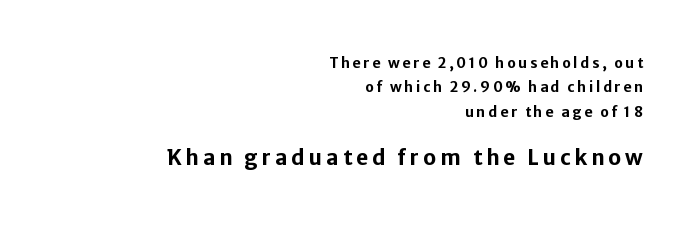
Q: Is the text bold? A: Yes.
Q: Is the text italic (slanted)? A: No, it is upright.
Q: Is the text underlined? A: No.
Q: How is the paragraph aligned? A: Right-aligned.
Q: Which block of text is set in a larger size, the first (top) or the second (bottom)? A: The second (bottom) one.
